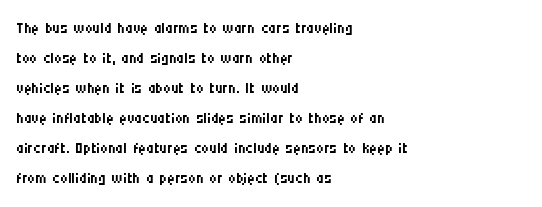
The image shows 21 px text type, upright; set left-aligned, normal line spacing (1.43x), normal letter spacing, not underlined.
